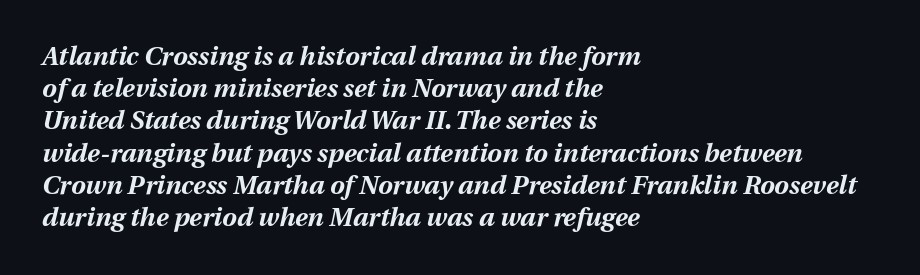
Q: Is the text bold? A: Yes.
Q: Is the text italic (slanted)? A: Yes, it leans right by about 12 degrees.
Q: Is the text underlined? A: No.
Q: How is the paragraph aligned? A: Left-aligned.
Q: Is the spacing between letters normal or unusually wide? A: Normal.
